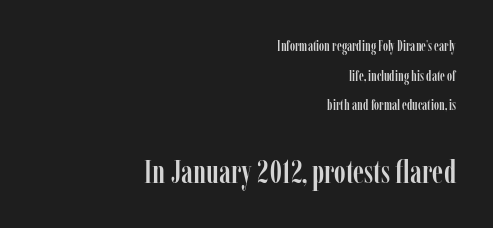
Q: Is the text italic (slanted)? A: No, it is upright.
Q: Is the typeface a serif or a sans-serif typeface? A: Serif.
Q: Is the text underlined? A: No.
Q: How is the paragraph aligned? A: Right-aligned.
Q: Is the spacing between letters normal or unusually wide? A: Normal.
Q: Is the spacing between lines tight, normal or loose? A: Loose.
Q: Which block of text is set in a larger size, the first (top) or the second (bottom)? A: The second (bottom) one.
Q: Width (condensed, normal, or wide)? A: Condensed.
Q: Stroke contrast? A: Low.
Q: x-height? A: Medium.
Q: Monospaced? A: No.
